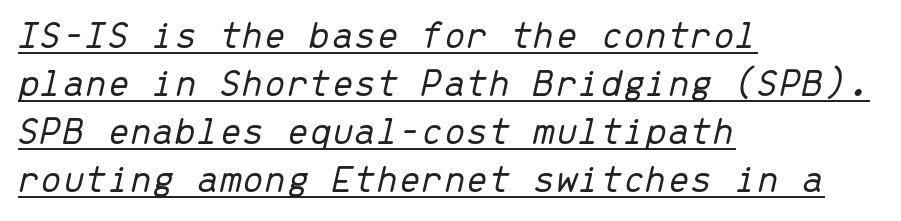
Q: Is the text bold? A: No.
Q: Is the text italic (slanted)? A: Yes, it leans right by about 13 degrees.
Q: Is the text underlined? A: Yes.
Q: How is the paragraph aligned? A: Left-aligned.
Q: Is the spacing between letters normal or unusually wide? A: Normal.
Q: Width (condensed, normal, or wide)? A: Normal.
Q: Stroke contrast? A: Low.
Q: x-height? A: Medium.
Q: Monospaced? A: Yes.
